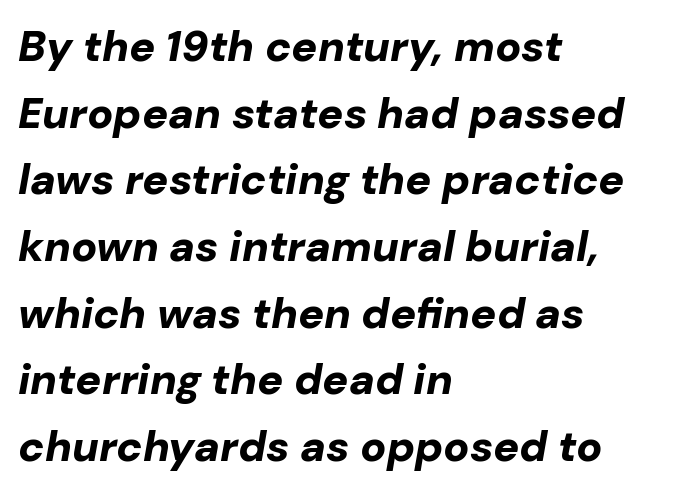
Vertically, the passage feels balanced, rows spaced as you'd expect. Underlining? Definitely not there. The font's italic variant was chosen for this text. Students, this is bold: see how much ink each stroke carries.
